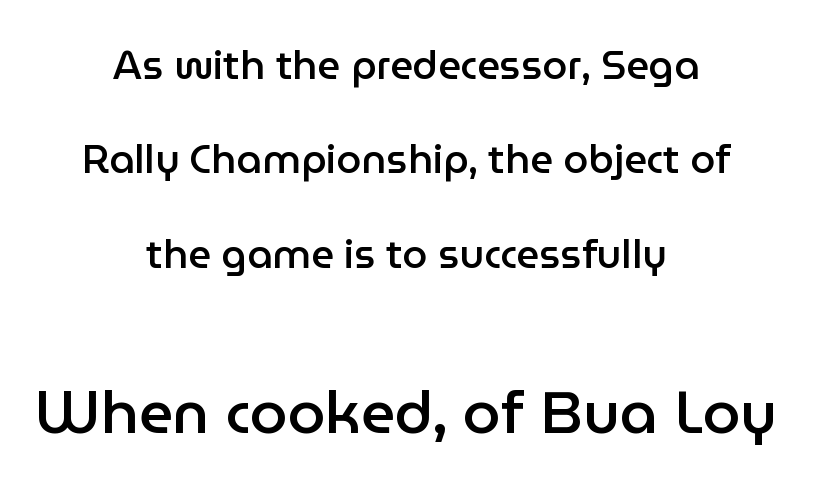
The image shows 60 px semibold sans-serif type, upright; set centered, loose line spacing (2.36x), normal letter spacing, not underlined; the second (bottom) block is 1.5x larger; low stroke contrast and a medium x-height.
